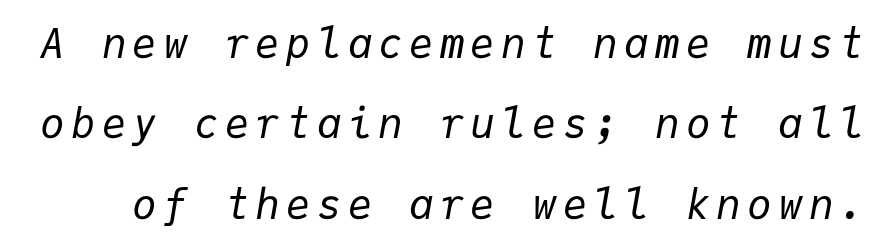
The image shows 41 px regular-weight type, italic (leaning right), monospaced; set loose line spacing (1.96x), not underlined; low stroke contrast and a medium x-height.
